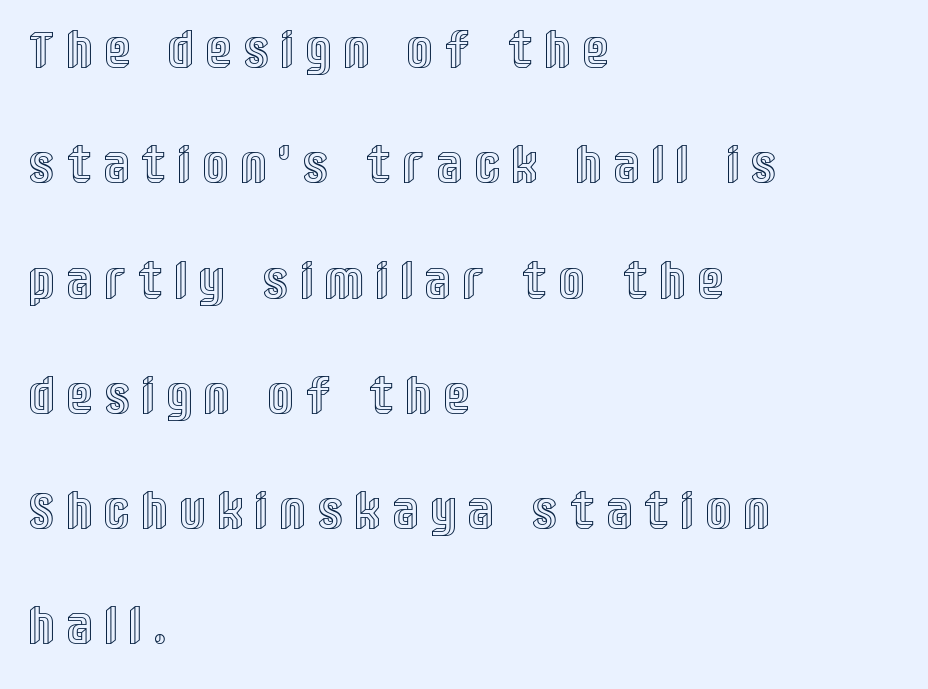
Q: Is the text italic (slanted)? A: No, it is upright.
Q: Is the text underlined? A: No.
Q: How is the paragraph aligned? A: Left-aligned.
Q: Is the spacing between letters normal or unusually wide? A: Unusually wide.
Q: Is the spacing between lines tight, normal or loose? A: Loose.
Q: Width (condensed, normal, or wide)? A: Condensed.
Q: x-height? A: Large.
Q: Monospaced? A: No.
